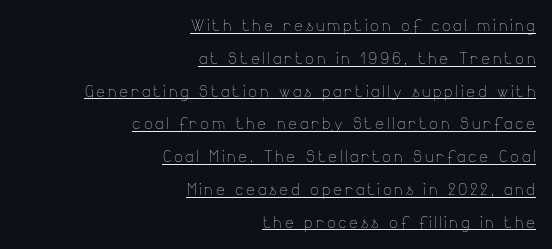
The image shows 21 px text type, upright; set right-aligned, normal line spacing (1.56x), underlined.
